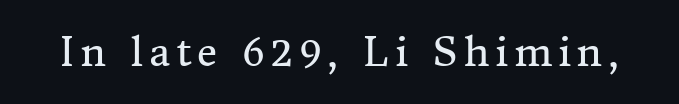
I'd call this a serif setting — the letters wear small feet. Weight: not bold — regular or lighter. Posture: straight, roman, zero tilt. Rule under the text: the space is simply empty.
